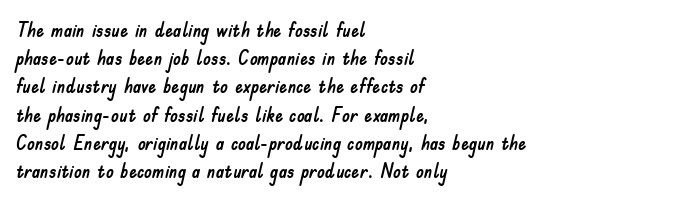
The image shows 20 px text type; set left-aligned, normal line spacing (1.41x), normal letter spacing, not underlined.
